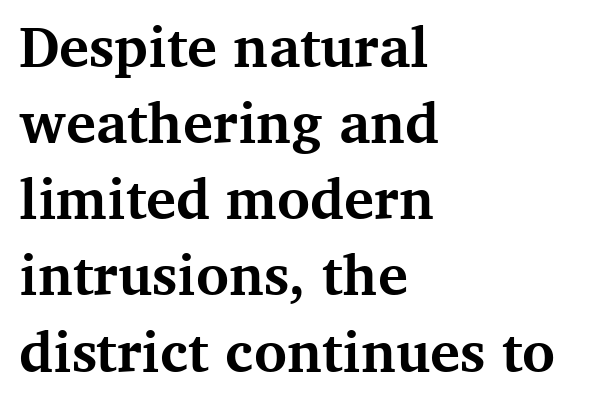
Where is the straight margin? On the left. Spacing verdict: proportional, widths tailored to each character. Vertically, the passage feels balanced, rows spaced as you'd expect. Style check: upright. Glance below the letters and you will spot only blank space.
